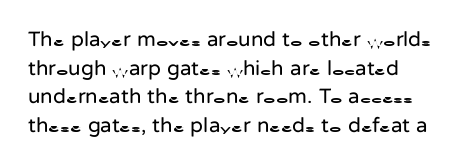
{"italic": "no", "bold": "no", "underline": "no", "line_spacing": "normal", "line_spacing_ratio": 1.36, "letter_spacing": "normal", "letter_spacing_em": 0.0, "glyph_px": 21}
